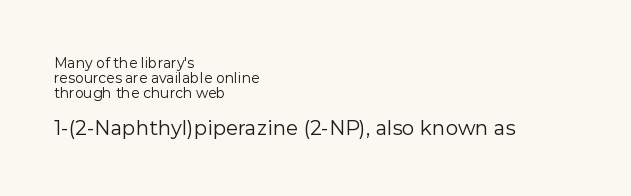
{"italic": "no", "bold": "no", "underline": "no", "align": "left", "line_spacing": "tight", "line_spacing_ratio": 1.08, "letter_spacing": "normal", "letter_spacing_em": 0.0, "larger_block": "second", "size_ratio": 1.43, "glyph_px": 20}
